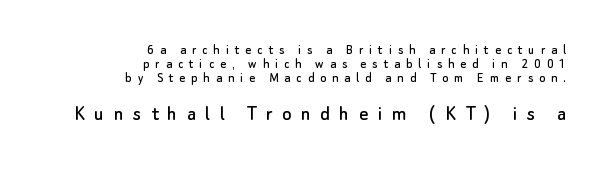
{"italic": "no", "underline": "no", "align": "right", "line_spacing": "tight", "line_spacing_ratio": 0.99, "letter_spacing": "wide", "letter_spacing_em": 0.43, "larger_block": "second", "size_ratio": 1.57, "glyph_px": 22}
